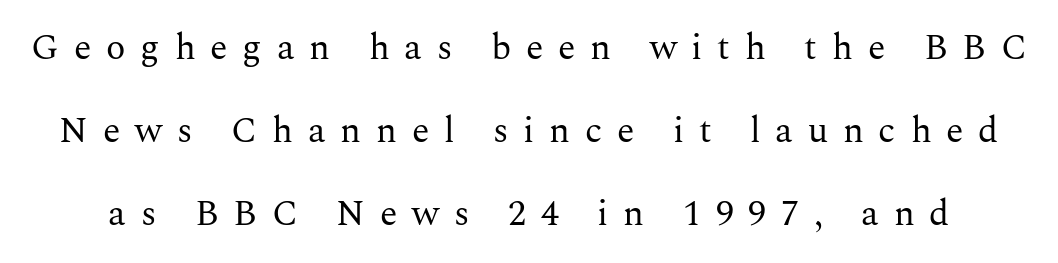
Q: Is the text bold? A: No.
Q: Is the text italic (slanted)? A: No, it is upright.
Q: Is the typeface a serif or a sans-serif typeface? A: Serif.
Q: Is the text underlined? A: No.
Q: Is the spacing between letters normal or unusually wide? A: Unusually wide.
Q: Is the spacing between lines tight, normal or loose? A: Loose.
Q: Width (condensed, normal, or wide)? A: Normal.
Q: Stroke contrast? A: Medium.
Q: x-height? A: Medium.
Q: Monospaced? A: No.
